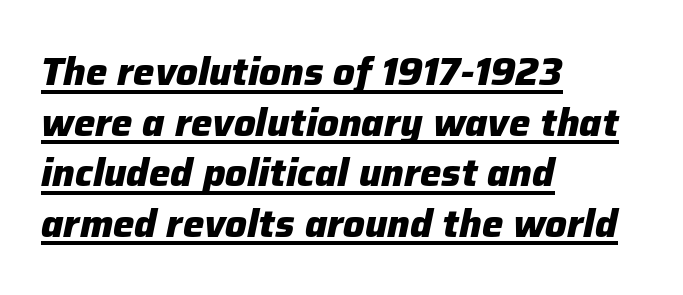
Q: Is the text bold? A: Yes.
Q: Is the text italic (slanted)? A: Yes, it leans right by about 12 degrees.
Q: Is the text underlined? A: Yes.
Q: How is the paragraph aligned? A: Left-aligned.
Q: Is the spacing between letters normal or unusually wide? A: Normal.
Q: Is the spacing between lines tight, normal or loose? A: Normal.
Q: Width (condensed, normal, or wide)? A: Normal.
Q: Stroke contrast? A: Low.
Q: x-height? A: Medium.
Q: Monospaced? A: No.
